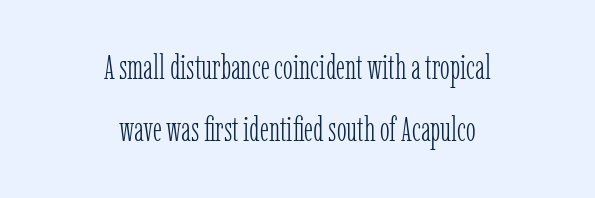
{"serif": "yes", "italic": "no", "bold": "no", "weight": "light", "width": "condensed", "stroke_contrast": "low", "x_height": "medium", "monospaced": "no", "underline": "no", "align": "center", "line_spacing_ratio": 1.88, "letter_spacing": "normal", "letter_spacing_em": 0.0, "glyph_px": 33}
